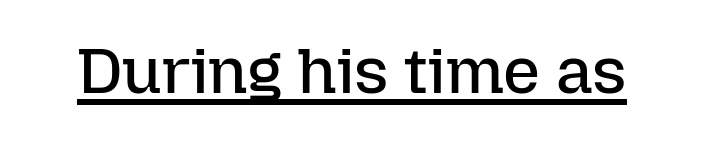
Q: Is the text bold? A: No.
Q: Is the text italic (slanted)? A: No, it is upright.
Q: Is the text underlined? A: Yes.
Q: Is the spacing between letters normal or unusually wide? A: Normal.
Q: Width (condensed, normal, or wide)? A: Normal.
Q: Stroke contrast? A: Low.
Q: x-height? A: Medium.
Q: Monospaced? A: No.
